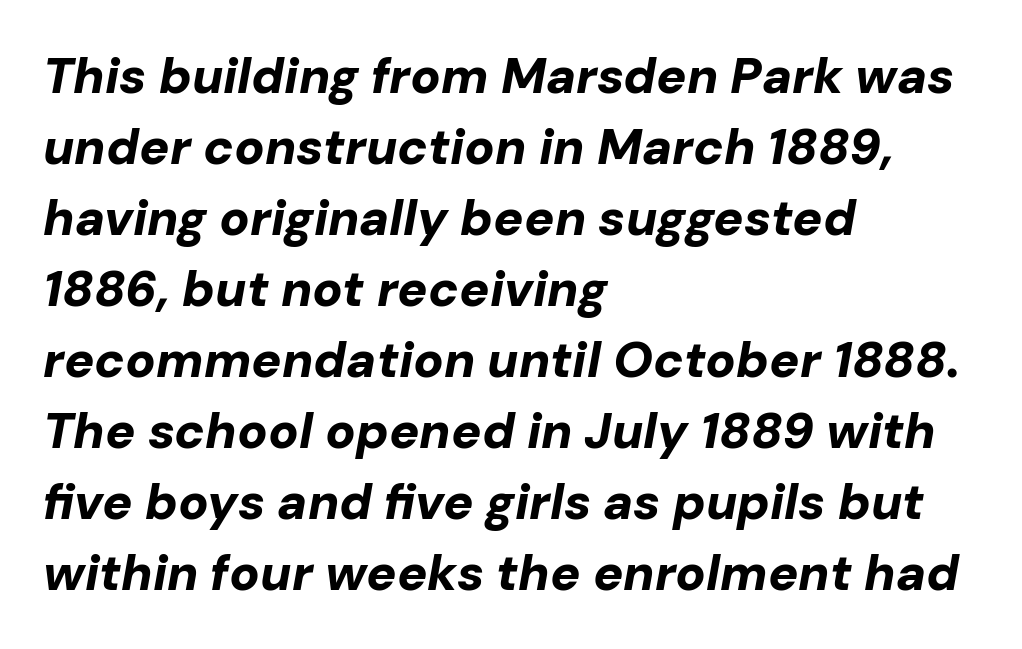
Compared with an ordinary text face, these strokes are far heavier — a full bold. The letters are slanted; this is an italic face. Here the designer chose a conventional face with non-uniform glyph widths. Baseline-to-baseline distance is the conventional proportion of letter height. Nobody touched the tracking dial on this one.
